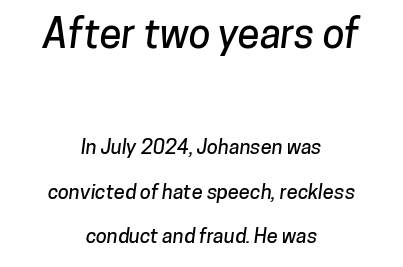
{"serif": "no", "width": "normal", "stroke_contrast": "low", "x_height": "medium", "monospaced": "no", "underline": "no", "align": "center", "line_spacing": "loose", "line_spacing_ratio": 2.23, "letter_spacing": "normal", "letter_spacing_em": 0.0, "larger_block": "first", "size_ratio": 2.0, "glyph_px": 40}
